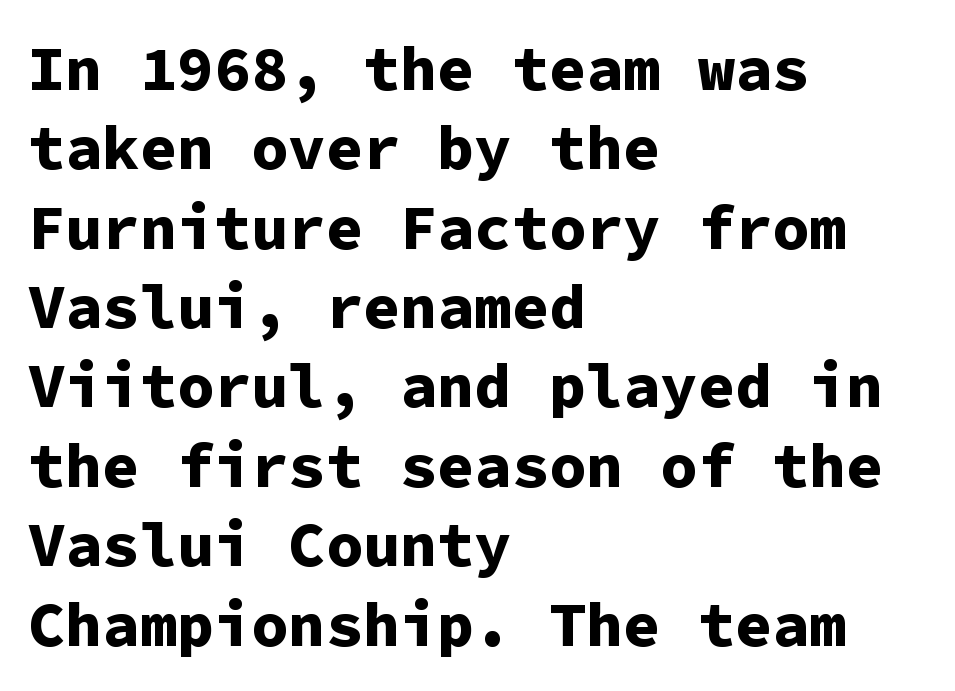
Descenders are the only things crossing below the line. These lines were composed using upright roman letters. Default kerning and tracking; the words read as compact shapes. This sample has the even, mechanical cadence of fixed-width lettering. These lines are set flush left with a ragged right edge.
